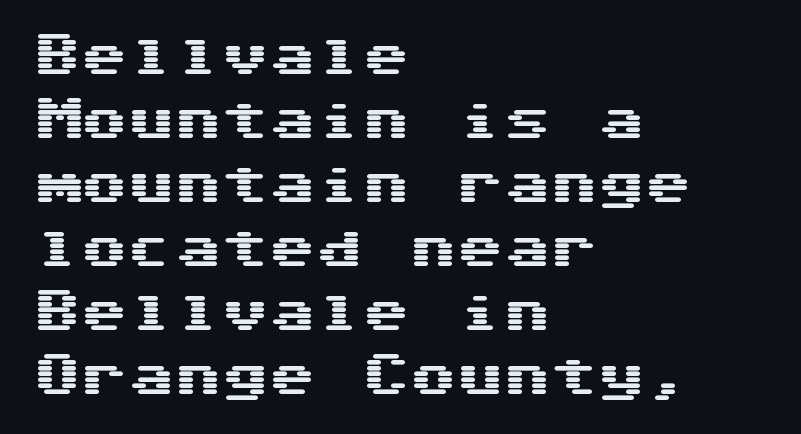
The image shows 47 px wide sans-serif type, upright; set left-aligned, normal line spacing (1.36x), normal letter spacing, not underlined; medium stroke contrast and a medium x-height.
